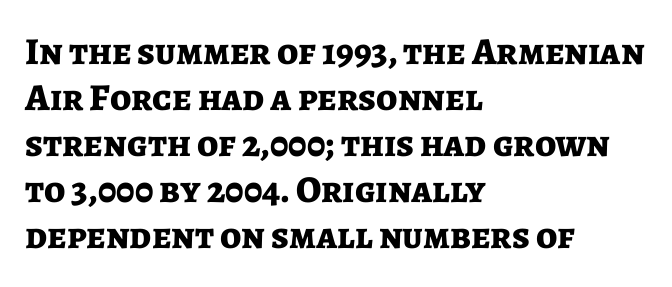
{"serif": "no", "italic": "no", "bold": "yes", "weight": "bold", "width": "normal", "stroke_contrast": "low", "x_height": "medium", "monospaced": "no", "underline": "no", "align": "left", "line_spacing_ratio": 1.21, "letter_spacing": "normal", "letter_spacing_em": 0.0, "glyph_px": 38}
